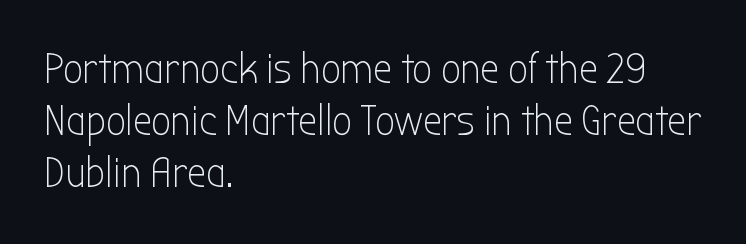
The image shows 43 px light, condensed sans-serif type, upright; set left-aligned, line spacing 1.21x, normal letter spacing, not underlined; low stroke contrast and a medium x-height.
